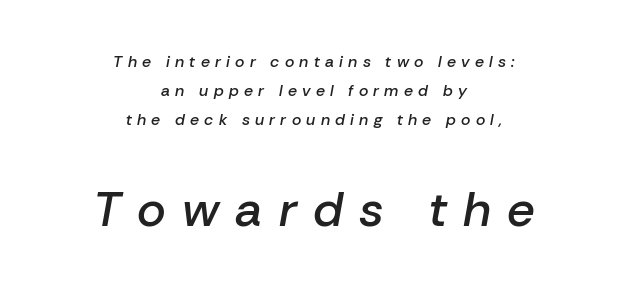
Q: Is the text bold? A: Semi-bold.
Q: Is the text italic (slanted)? A: Yes, it leans right by about 10 degrees.
Q: Is the text underlined? A: No.
Q: How is the paragraph aligned? A: Centered.
Q: Is the spacing between letters normal or unusually wide? A: Unusually wide.
Q: Which block of text is set in a larger size, the first (top) or the second (bottom)? A: The second (bottom) one.
Q: Width (condensed, normal, or wide)? A: Normal.
Q: Stroke contrast? A: Low.
Q: x-height? A: Medium.
Q: Monospaced? A: No.
